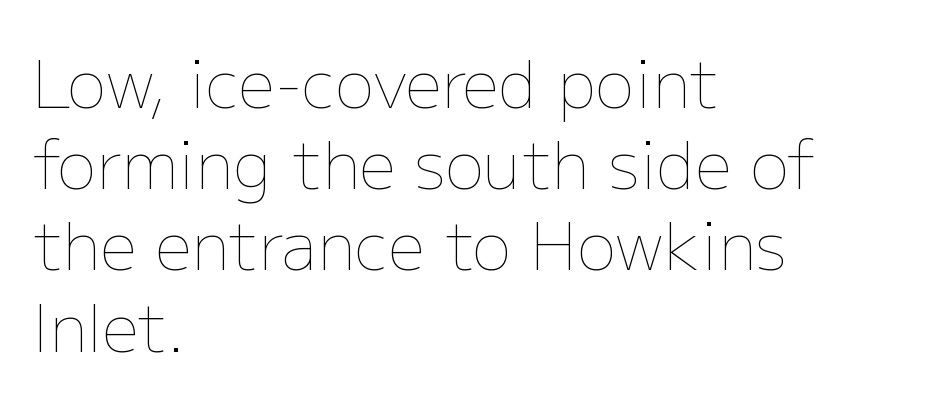
The image shows 65 px thin type, upright; set left-aligned, normal line spacing (1.25x), normal letter spacing, not underlined; low stroke contrast and a medium x-height.
